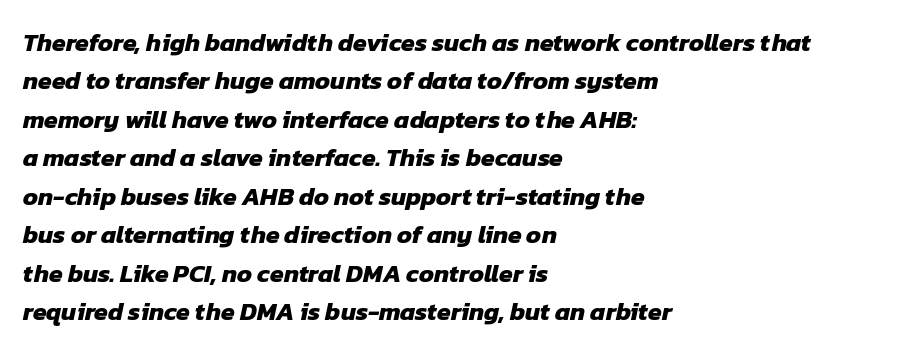
The ragged edge is on the right, which tells us the setting is flush left. A clean baseline with only descenders dipping below it. What weight is shown? A full bold with thick strokes. How are the letters spaced? Ordinarily, with no added tracking.
